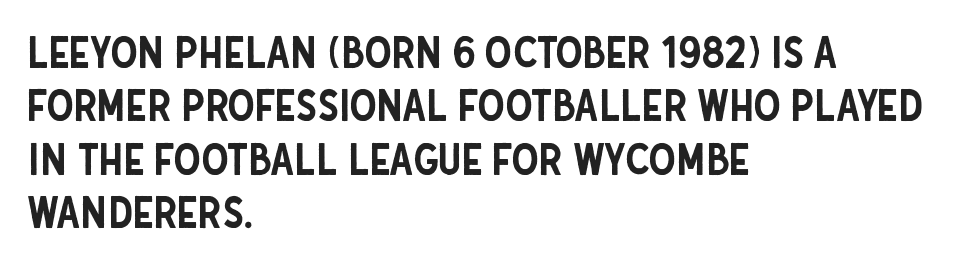
The image shows 43 px condensed sans-serif type, upright; set left-aligned, line spacing 1.24x, normal letter spacing, not underlined; low stroke contrast and a large x-height.
